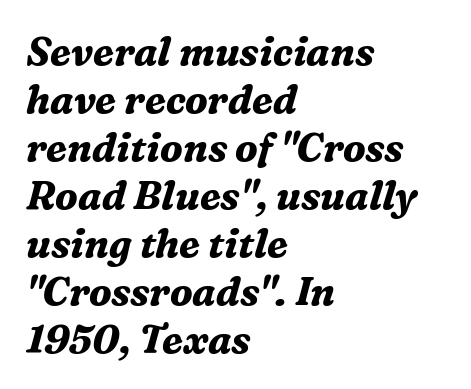
Q: Is the text bold? A: Yes.
Q: Is the text italic (slanted)? A: Yes, it leans right by about 16 degrees.
Q: Is the typeface a serif or a sans-serif typeface? A: Serif.
Q: Is the text underlined? A: No.
Q: How is the paragraph aligned? A: Left-aligned.
Q: Is the spacing between letters normal or unusually wide? A: Normal.
Q: Width (condensed, normal, or wide)? A: Normal.
Q: Stroke contrast? A: Medium.
Q: x-height? A: Medium.
Q: Monospaced? A: No.
